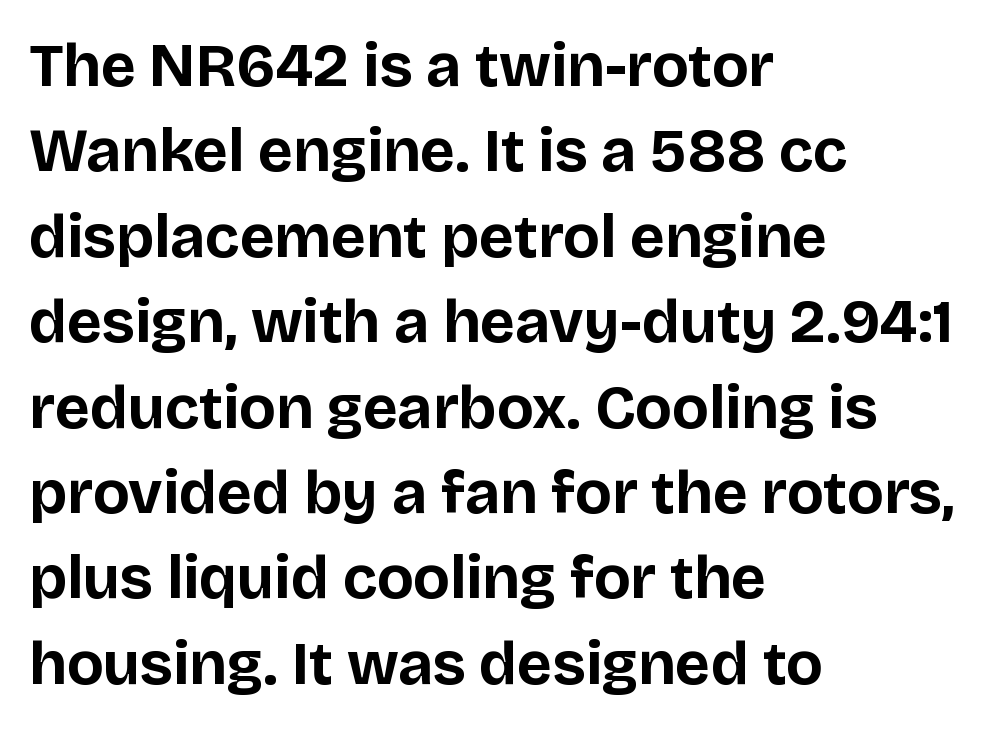
The image shows 61 px bold sans-serif type, upright; set left-aligned, normal line spacing (1.4x), normal letter spacing, not underlined; low stroke contrast and a large x-height.
